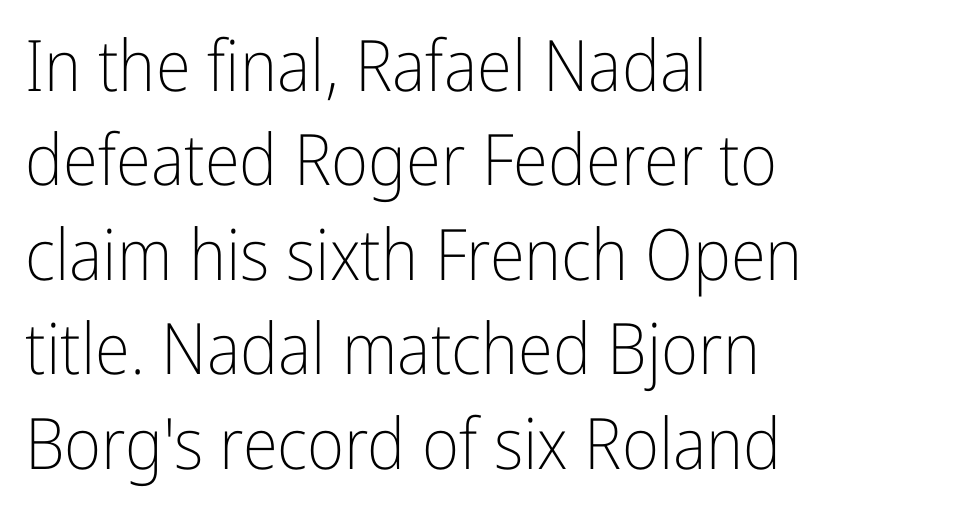
Q: Is the text bold? A: No.
Q: Is the text italic (slanted)? A: No, it is upright.
Q: Is the typeface a serif or a sans-serif typeface? A: Sans-serif.
Q: Is the text underlined? A: No.
Q: How is the paragraph aligned? A: Left-aligned.
Q: Is the spacing between letters normal or unusually wide? A: Normal.
Q: Is the spacing between lines tight, normal or loose? A: Normal.
Q: Width (condensed, normal, or wide)? A: Condensed.
Q: Stroke contrast? A: Low.
Q: x-height? A: Medium.
Q: Monospaced? A: No.
